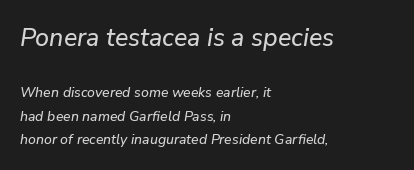
The tracking reads as untouched default to a designer's eye. One glance says typical: line gaps are just what's usual. These two chunks differ in scale, with the top chunk taking the larger measure. Looking at the ascenders, they clearly lean. Only glyphs here, with clear space below each row. Is the block centered? No — it sits flush against the left margin.
